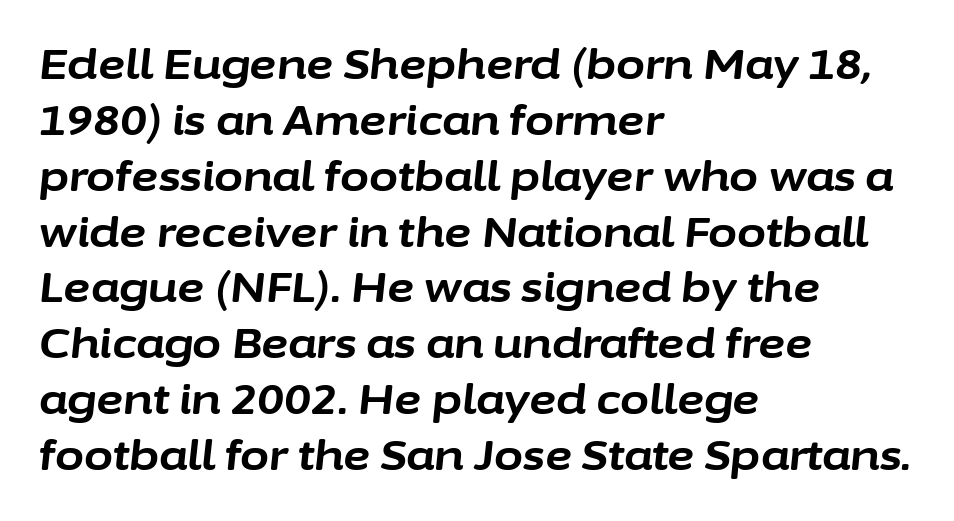
Q: Is the text bold? A: Yes.
Q: Is the text italic (slanted)? A: Yes, it leans right by about 6 degrees.
Q: Is the text underlined? A: No.
Q: How is the paragraph aligned? A: Left-aligned.
Q: Is the spacing between letters normal or unusually wide? A: Normal.
Q: Is the spacing between lines tight, normal or loose? A: Normal.
Q: Width (condensed, normal, or wide)? A: Normal.
Q: Stroke contrast? A: Low.
Q: x-height? A: Medium.
Q: Monospaced? A: No.
